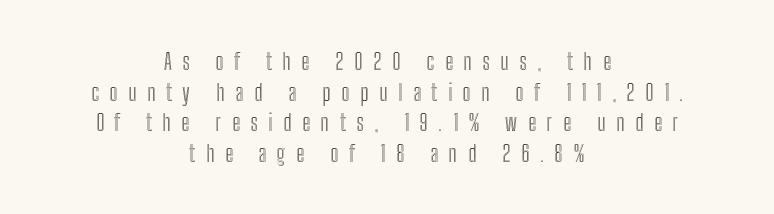
The image shows 23 px text type, upright; set centered, normal line spacing (1.33x), unusually wide letter spacing (+0.46 em), not underlined.
